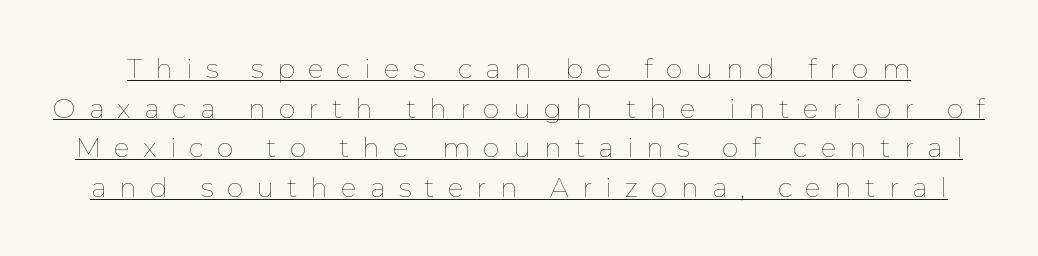
{"italic": "no", "bold": "no", "underline": "yes", "line_spacing": "normal", "line_spacing_ratio": 1.47, "letter_spacing": "wide", "letter_spacing_em": 0.48, "glyph_px": 27}
